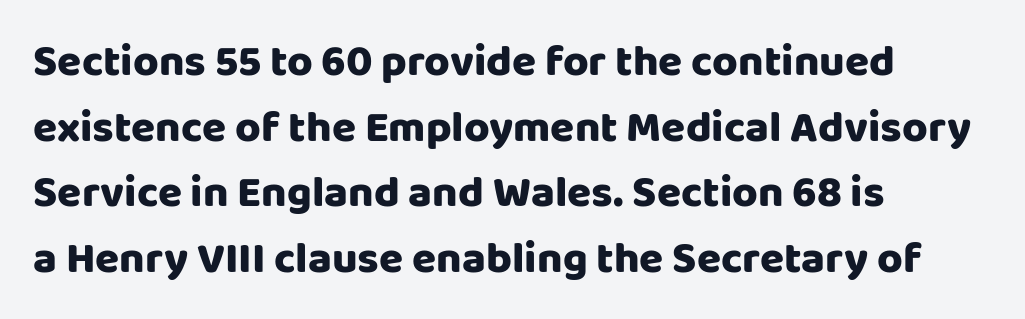
The image shows 44 px sans-serif type, upright; set left-aligned, normal line spacing (1.49x), normal letter spacing, not underlined; low stroke contrast and a large x-height.
